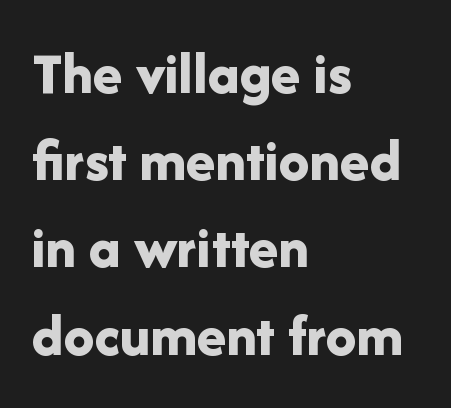
The image shows 61 px bold sans-serif type, upright; set left-aligned, normal line spacing (1.43x), normal letter spacing, not underlined; low stroke contrast and a medium x-height.
